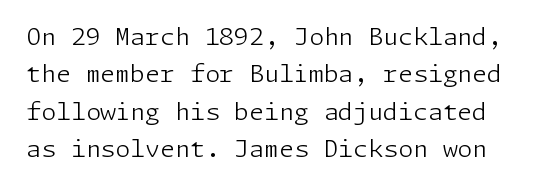
Weight: regular or lighter. The vertical gap from one line to the next is medium. The letterforms sit shoulder to shoulder at normal distance. Rule under the text: the space is simply empty.
